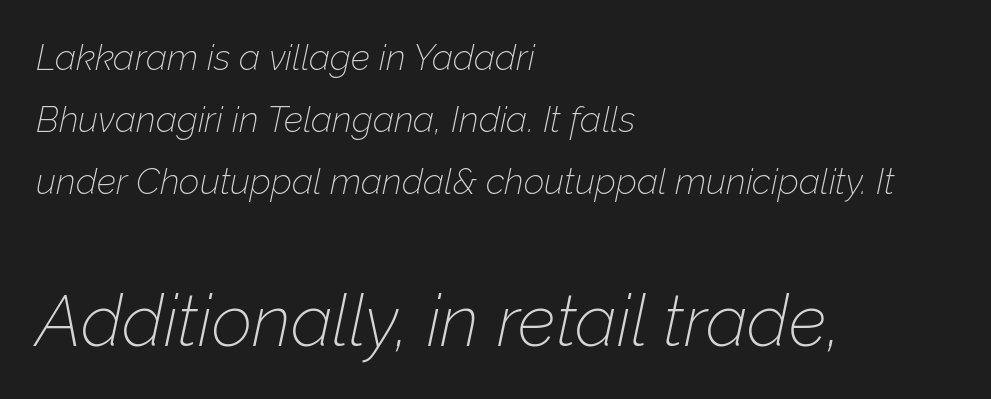
{"italic": "yes", "lean": "right", "slant_degrees": 12, "bold": "no", "weight": "thin", "width": "normal", "stroke_contrast": "low", "x_height": "medium", "monospaced": "no", "underline": "no", "align": "left", "line_spacing_ratio": 1.72, "letter_spacing": "normal", "letter_spacing_em": 0.0, "larger_block": "second", "size_ratio": 1.97, "glyph_px": 71}
